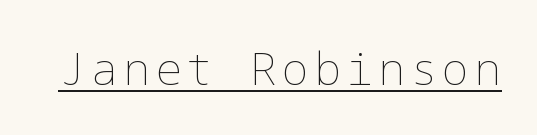
Q: Is the text bold? A: No.
Q: Is the text italic (slanted)? A: No, it is upright.
Q: Is the text underlined? A: Yes.
Q: Width (condensed, normal, or wide)? A: Normal.
Q: Stroke contrast? A: Low.
Q: x-height? A: Medium.
